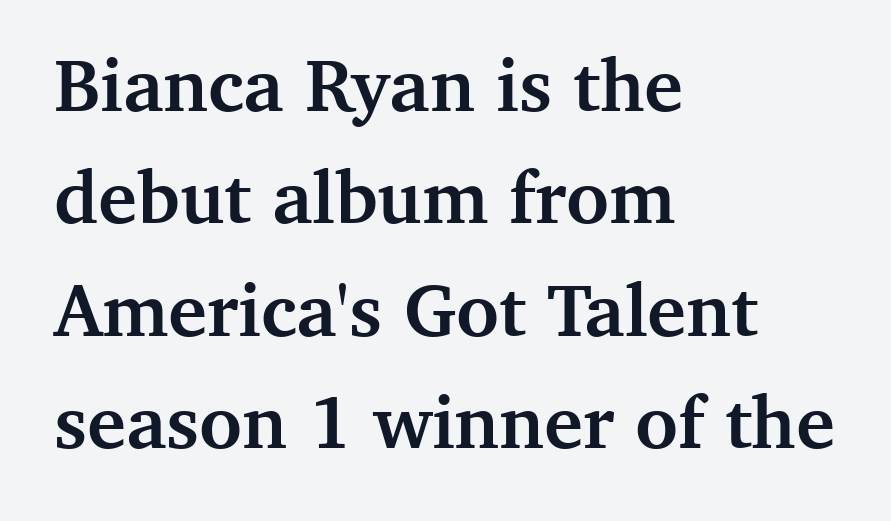
Weight: bold. Unmarked baselines from the first word to the last. Tracking value appears to be zero — textbook default spacing. To sum up the face: it has serifs. Italic: no, the glyphs are upright roman. Which margin do the lines hug? The left one — the right edge is uneven.
